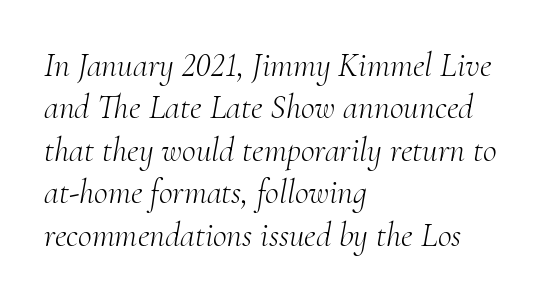
Q: Is the text bold? A: No.
Q: Is the text italic (slanted)? A: Yes, it leans right by about 10 degrees.
Q: Is the typeface a serif or a sans-serif typeface? A: Serif.
Q: Is the text underlined? A: No.
Q: How is the paragraph aligned? A: Left-aligned.
Q: Is the spacing between letters normal or unusually wide? A: Normal.
Q: Is the spacing between lines tight, normal or loose? A: Normal.
Q: Width (condensed, normal, or wide)? A: Normal.
Q: Stroke contrast? A: Medium.
Q: x-height? A: Small.
Q: Monospaced? A: No.
